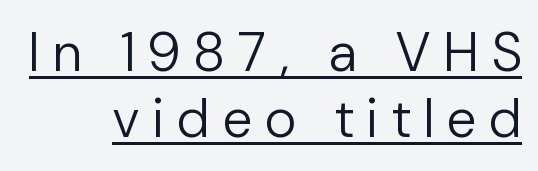
{"serif": "no", "italic": "no", "bold": "no", "weight": "regular", "width": "normal", "stroke_contrast": "low", "x_height": "medium", "monospaced": "no", "underline": "yes", "align": "right", "line_spacing_ratio": 1.22, "letter_spacing": "wide", "letter_spacing_em": 0.26, "glyph_px": 54}
